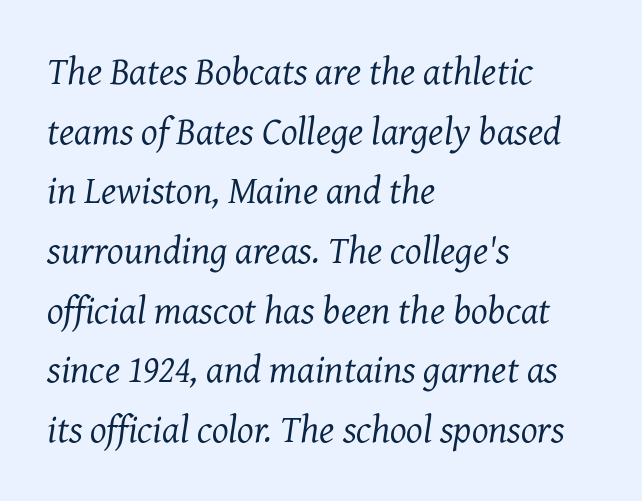
{"serif": "yes", "italic": "yes", "lean": "right", "slant_degrees": 7, "bold": "no", "weight": "regular", "width": "normal", "stroke_contrast": "medium", "x_height": "medium", "monospaced": "no", "underline": "no", "align": "left", "line_spacing": "normal", "line_spacing_ratio": 1.53, "letter_spacing": "normal", "letter_spacing_em": 0.0, "glyph_px": 39}
